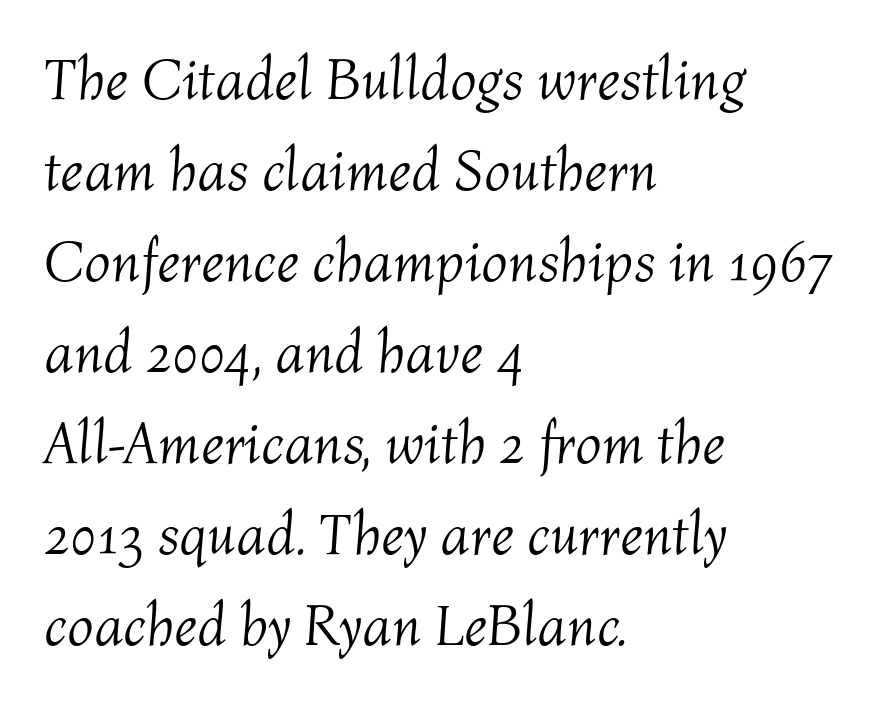
The image shows 58 px light type, italic (leaning right); set left-aligned, normal line spacing (1.57x), normal letter spacing, not underlined; medium stroke contrast and a medium x-height.
